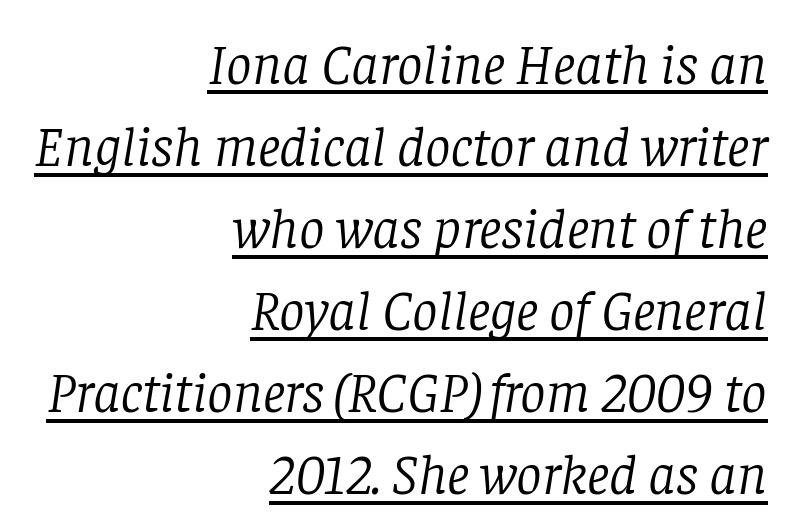
The image shows 57 px light serif type, italic (leaning right); set right-aligned, normal line spacing (1.44x), normal letter spacing, underlined; low stroke contrast and a large x-height.
